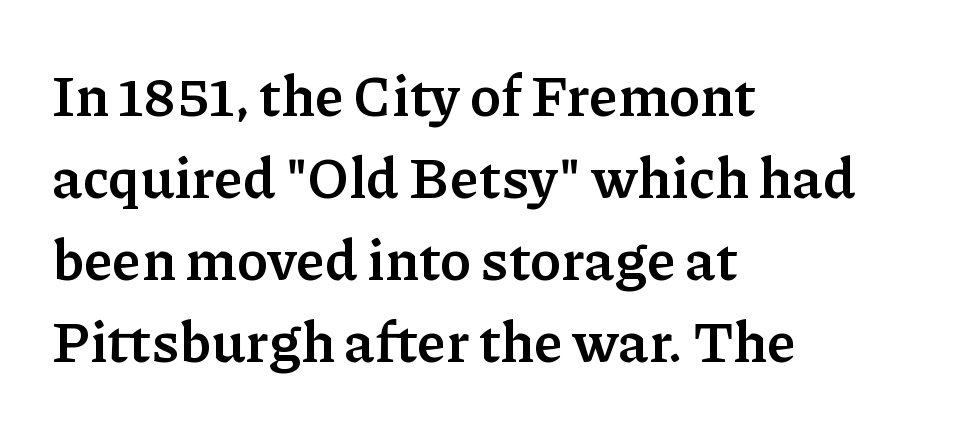
{"serif": "yes", "italic": "no", "bold": "yes", "weight": "semibold", "width": "normal", "stroke_contrast": "low", "x_height": "medium", "monospaced": "no", "underline": "no", "align": "left", "line_spacing": "normal", "line_spacing_ratio": 1.44, "letter_spacing": "normal", "letter_spacing_em": 0.0, "glyph_px": 57}
